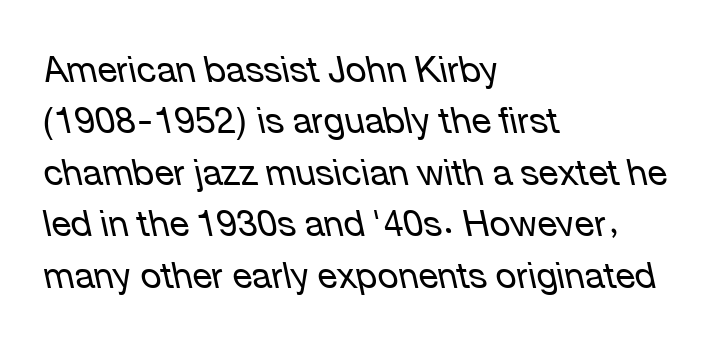
{"italic": "yes", "lean": "left", "slant_degrees": 12, "bold": "no", "weight": "regular", "width": "normal", "stroke_contrast": "low", "x_height": "medium", "monospaced": "no", "underline": "no", "align": "left", "line_spacing": "normal", "line_spacing_ratio": 1.43, "letter_spacing": "normal", "letter_spacing_em": 0.0, "glyph_px": 36}
